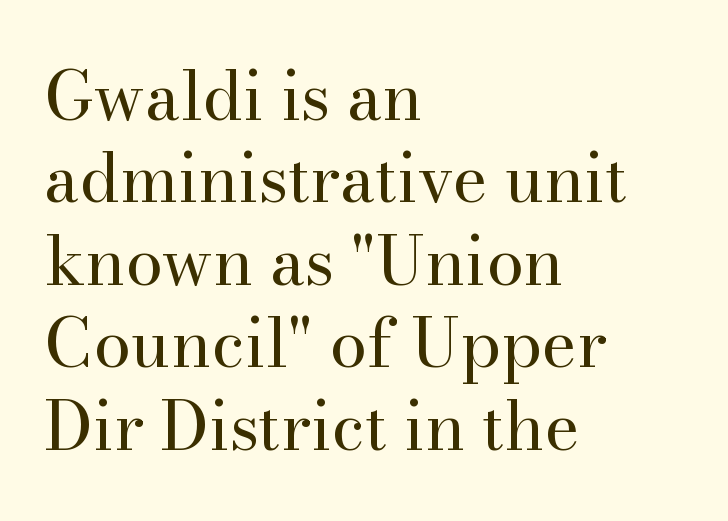
Q: Is the text bold? A: No.
Q: Is the text italic (slanted)? A: No, it is upright.
Q: Is the typeface a serif or a sans-serif typeface? A: Serif.
Q: Is the text underlined? A: No.
Q: How is the paragraph aligned? A: Left-aligned.
Q: Is the spacing between letters normal or unusually wide? A: Normal.
Q: Width (condensed, normal, or wide)? A: Normal.
Q: Stroke contrast? A: High.
Q: x-height? A: Small.
Q: Monospaced? A: No.
